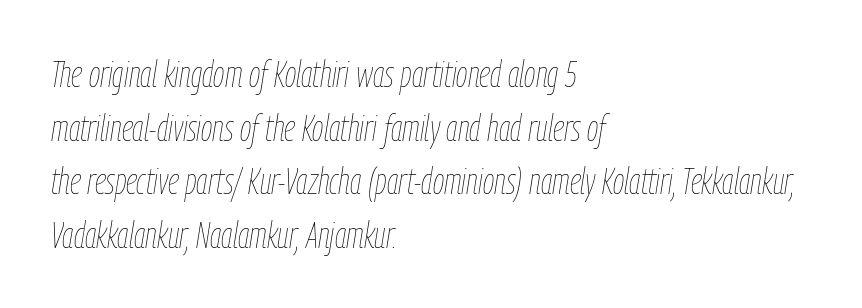
{"italic": "yes", "lean": "right", "slant_degrees": 9, "bold": "no", "weight": "thin", "width": "condensed", "stroke_contrast": "low", "x_height": "medium", "monospaced": "no", "underline": "no", "align": "left", "line_spacing": "normal", "line_spacing_ratio": 1.45, "letter_spacing": "normal", "letter_spacing_em": 0.0, "glyph_px": 37}
